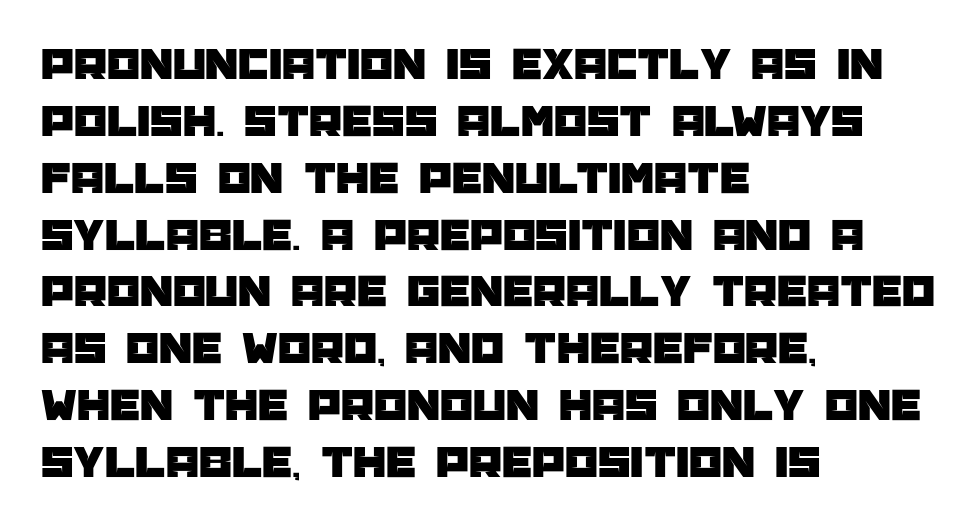
{"serif": "no", "italic": "no", "width": "normal", "stroke_contrast": "low", "x_height": "large", "monospaced": "no", "underline": "no", "align": "left", "line_spacing_ratio": 1.21, "letter_spacing": "normal", "letter_spacing_em": 0.0, "glyph_px": 47}
